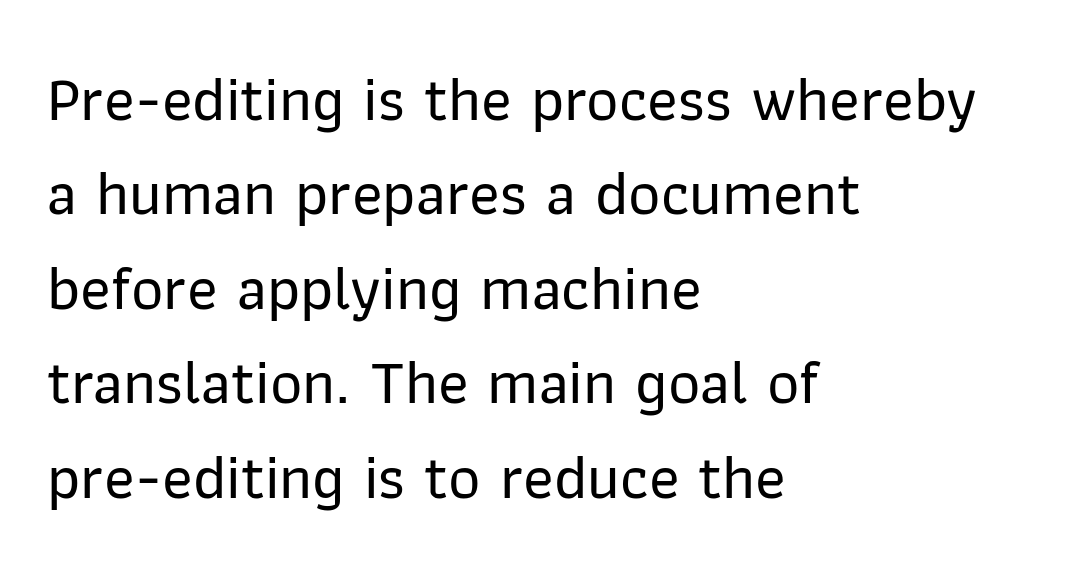
The image shows 63 px sans-serif type, upright; set left-aligned, normal line spacing (1.5x), normal letter spacing, not underlined; low stroke contrast and a medium x-height.
